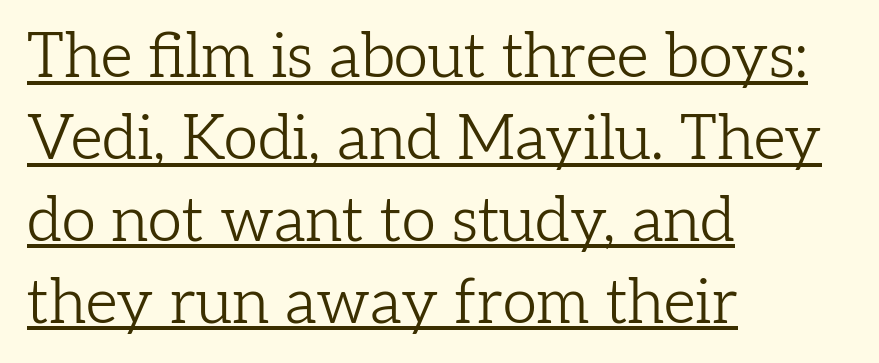
Q: Is the text bold? A: No.
Q: Is the text italic (slanted)? A: No, it is upright.
Q: Is the typeface a serif or a sans-serif typeface? A: Serif.
Q: Is the text underlined? A: Yes.
Q: How is the paragraph aligned? A: Left-aligned.
Q: Is the spacing between letters normal or unusually wide? A: Normal.
Q: Is the spacing between lines tight, normal or loose? A: Normal.
Q: Width (condensed, normal, or wide)? A: Normal.
Q: Stroke contrast? A: Low.
Q: x-height? A: Medium.
Q: Monospaced? A: No.
